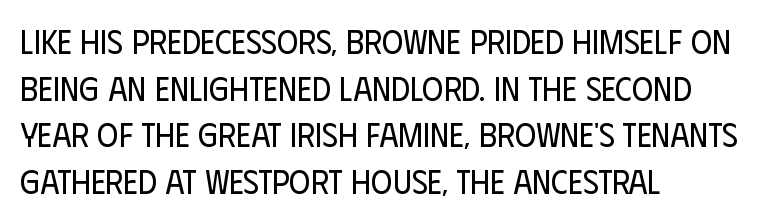
Q: Is the text bold? A: No.
Q: Is the text italic (slanted)? A: No, it is upright.
Q: Is the typeface a serif or a sans-serif typeface? A: Sans-serif.
Q: Is the text underlined? A: No.
Q: How is the paragraph aligned? A: Left-aligned.
Q: Is the spacing between letters normal or unusually wide? A: Normal.
Q: Is the spacing between lines tight, normal or loose? A: Normal.
Q: Width (condensed, normal, or wide)? A: Condensed.
Q: Stroke contrast? A: Low.
Q: x-height? A: Large.
Q: Monospaced? A: No.
